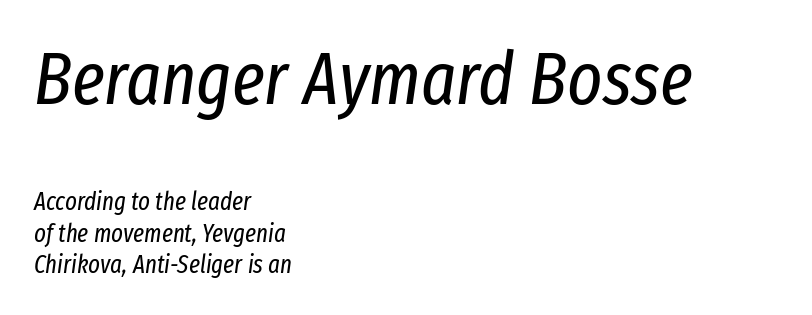
Rows of type keep a routine distance in the vertical direction. This sample has the flowing, uneven cadence of proportional lettering. This is oblique type, the kind used for emphasis or titles. Is this a heavy cut? Hardly; it is regular or lighter. The words here are not underlined. Between these two stacked blocks, the higher one wins on size.
